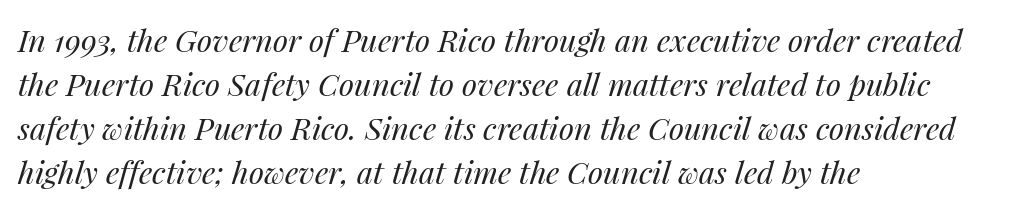
{"italic": "yes", "lean": "right", "slant_degrees": 14, "bold": "no", "weight": "regular", "width": "normal", "stroke_contrast": "medium", "x_height": "medium", "monospaced": "no", "underline": "no", "align": "left", "line_spacing": "normal", "line_spacing_ratio": 1.42, "letter_spacing": "normal", "letter_spacing_em": 0.0, "glyph_px": 31}
